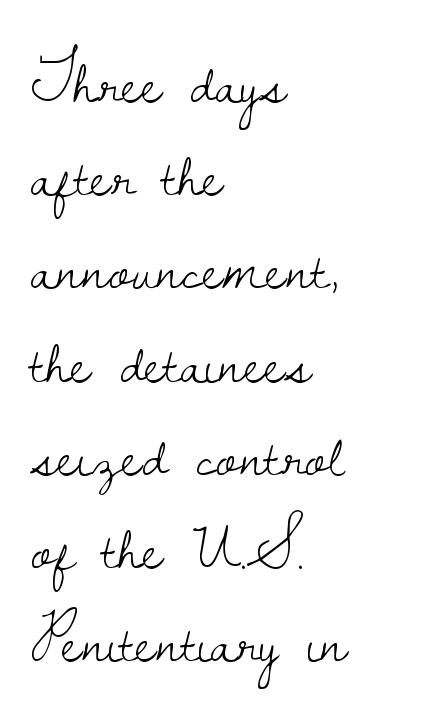
The compositor pushed each line to the left boundary. Caption: standard tracking, unaltered. One glance says typical: line gaps are just what's usual. The font is comparable to plain body text, perhaps lighter. Letterform terminals end in serifs throughout the passage.
